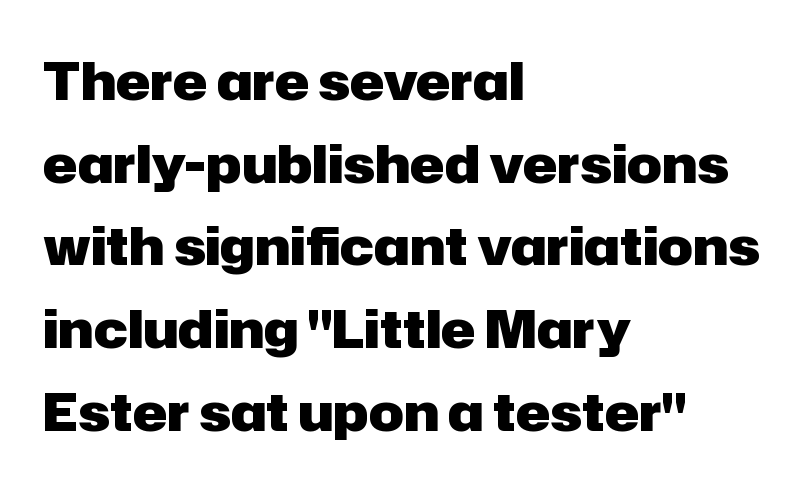
{"serif": "no", "italic": "no", "bold": "yes", "weight": "heavy", "width": "normal", "stroke_contrast": "low", "x_height": "medium", "monospaced": "no", "underline": "no", "align": "left", "line_spacing": "normal", "line_spacing_ratio": 1.59, "letter_spacing": "normal", "letter_spacing_em": 0.0, "glyph_px": 52}
